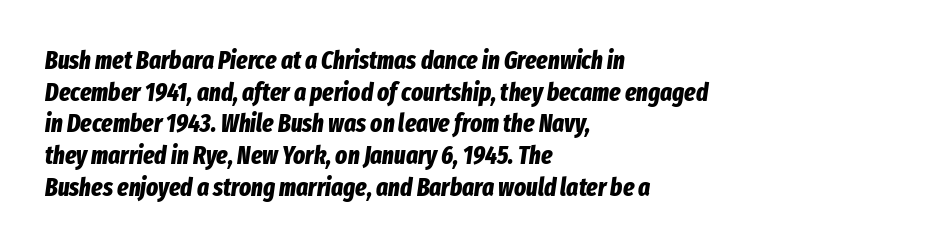
{"italic": "yes", "lean": "right", "slant_degrees": 8, "bold": "yes", "underline": "no", "align": "left", "line_spacing": "normal", "line_spacing_ratio": 1.27, "letter_spacing": "normal", "letter_spacing_em": 0.0, "glyph_px": 25}
